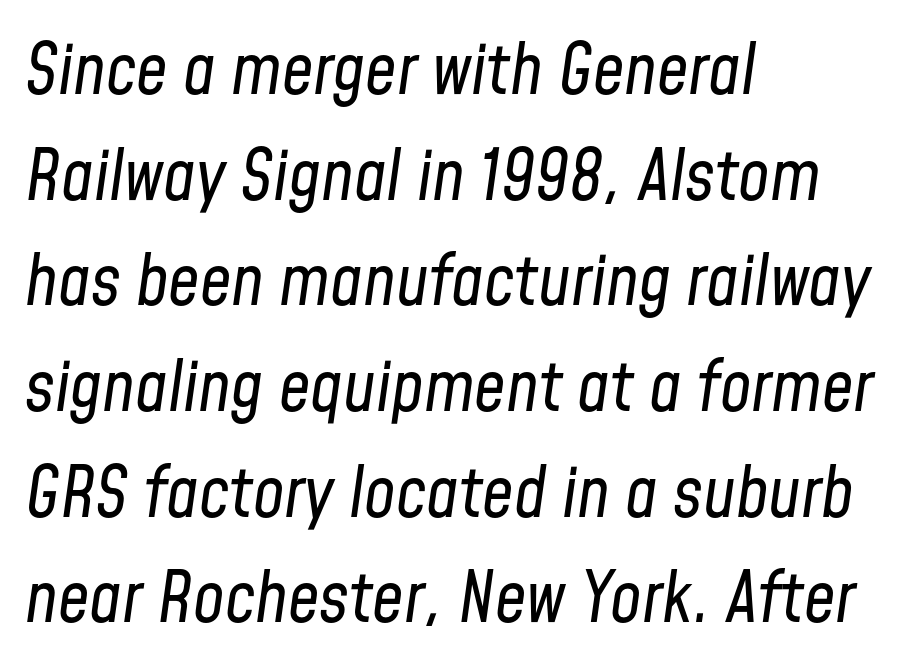
The image shows 70 px regular-weight, condensed type, italic (leaning right); set left-aligned, normal line spacing (1.51x), normal letter spacing, not underlined; low stroke contrast and a medium x-height.
